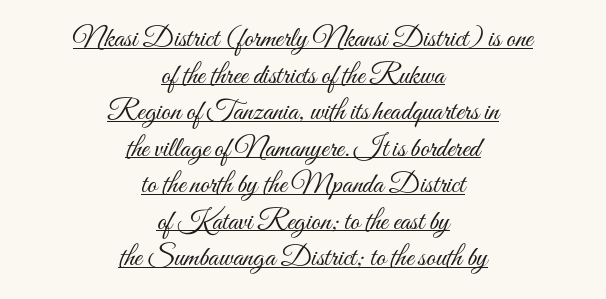
Q: Is the text bold? A: No.
Q: Is the text italic (slanted)? A: Yes.
Q: Is the text underlined? A: Yes.
Q: How is the paragraph aligned? A: Centered.
Q: Is the spacing between letters normal or unusually wide? A: Normal.
Q: Is the spacing between lines tight, normal or loose? A: Normal.
Q: Width (condensed, normal, or wide)? A: Condensed.
Q: Stroke contrast? A: Medium.
Q: x-height? A: Small.
Q: Monospaced? A: No.
